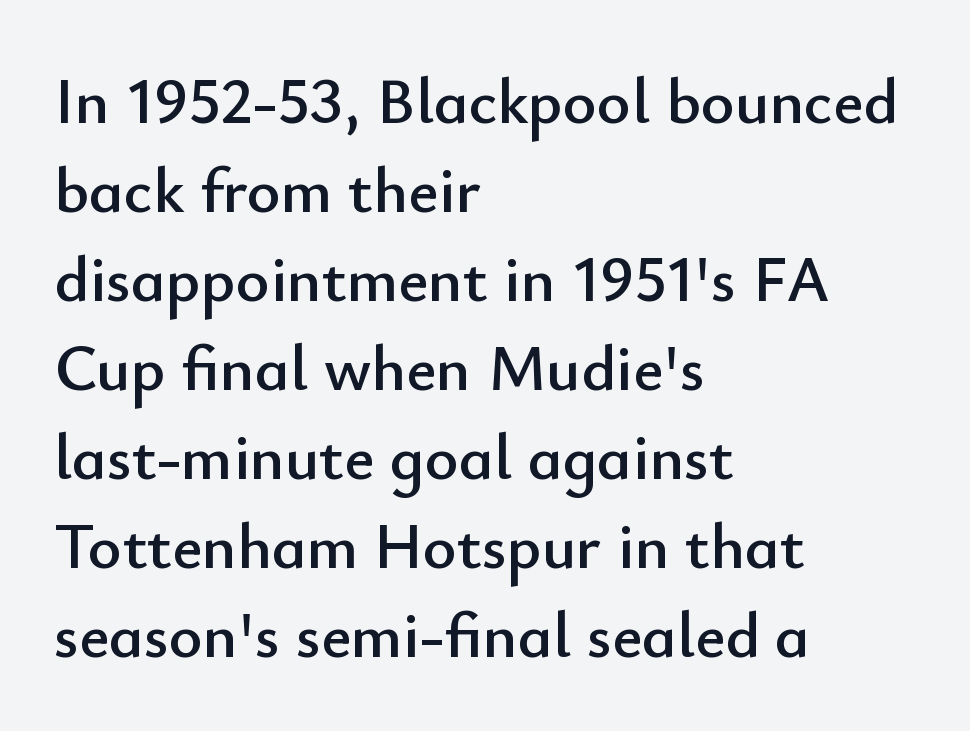
Nope, not italic — everything's standing straight. The space between consecutive lines is moderate. Type style note: lacks serifs. Spacing between characters is what you'd get straight out of the box.
